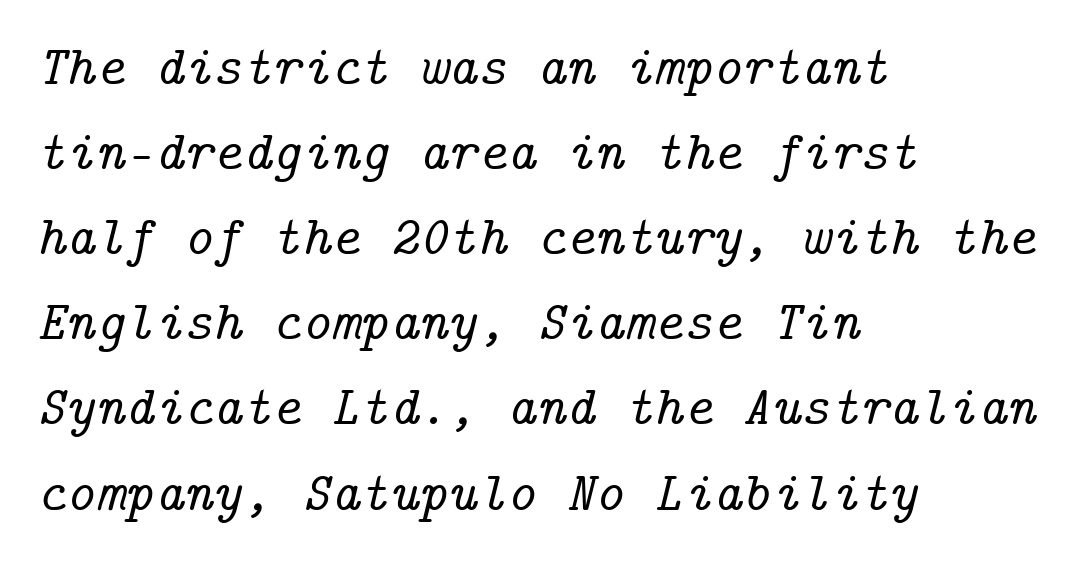
{"serif": "yes", "italic": "yes", "lean": "right", "slant_degrees": 14, "width": "normal", "stroke_contrast": "low", "x_height": "medium", "underline": "no", "align": "left", "line_spacing": "normal", "line_spacing_ratio": 1.52, "letter_spacing": "normal", "letter_spacing_em": 0.0, "glyph_px": 56}
